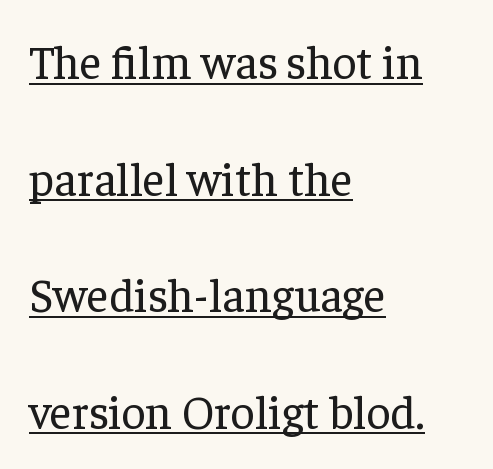
You could call the tracking neutral — neither tight nor loose. The paragraph has a hard left edge and a soft right edge. Leading: increased. You can see a thin bar hugging the bottom of the glyphs.
